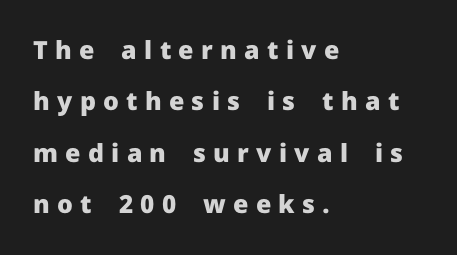
The image shows 25 px bold type, upright; set left-aligned, loose line spacing (2.06x), unusually wide letter spacing (+0.29 em), not underlined.
